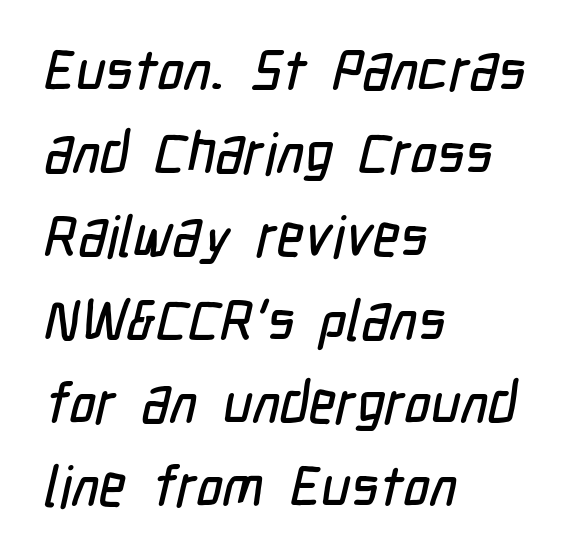
The image shows 57 px condensed sans-serif type; set left-aligned, normal line spacing (1.46x), normal letter spacing, not underlined; low stroke contrast and a medium x-height.
